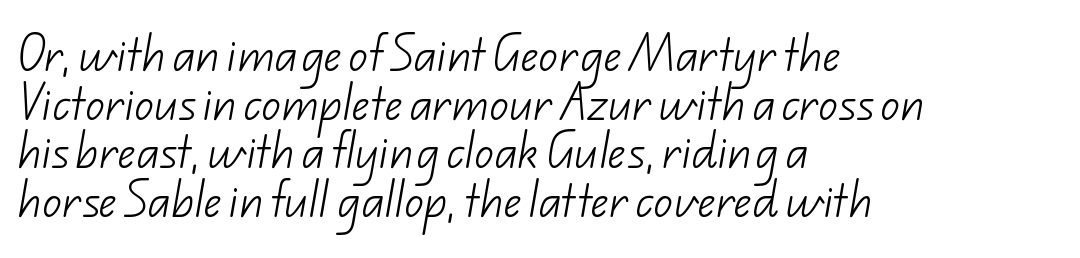
The image shows 39 px light sans-serif type; set left-aligned, normal line spacing (1.25x), normal letter spacing, not underlined; low stroke contrast and a small x-height.
